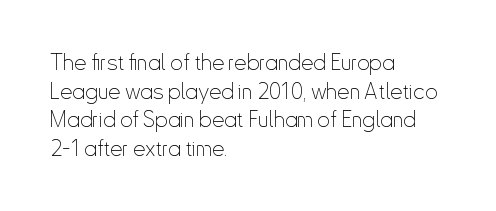
Q: Is the text bold? A: No.
Q: Is the text italic (slanted)? A: No, it is upright.
Q: Is the text underlined? A: No.
Q: How is the paragraph aligned? A: Left-aligned.
Q: Is the spacing between letters normal or unusually wide? A: Normal.
Q: Is the spacing between lines tight, normal or loose? A: Normal.
